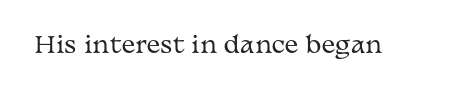
The image shows 23 px text type, upright; set normal letter spacing, not underlined.
